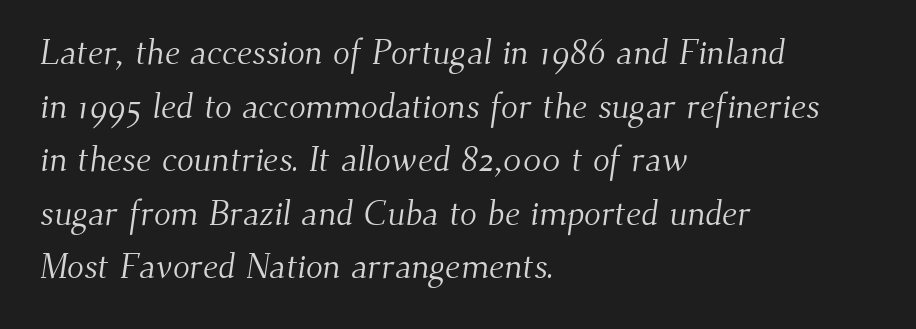
{"serif": "yes", "bold": "no", "weight": "light", "width": "normal", "stroke_contrast": "medium", "x_height": "small", "monospaced": "no", "underline": "no", "align": "left", "line_spacing": "normal", "line_spacing_ratio": 1.53, "letter_spacing": "normal", "letter_spacing_em": 0.0, "glyph_px": 35}
